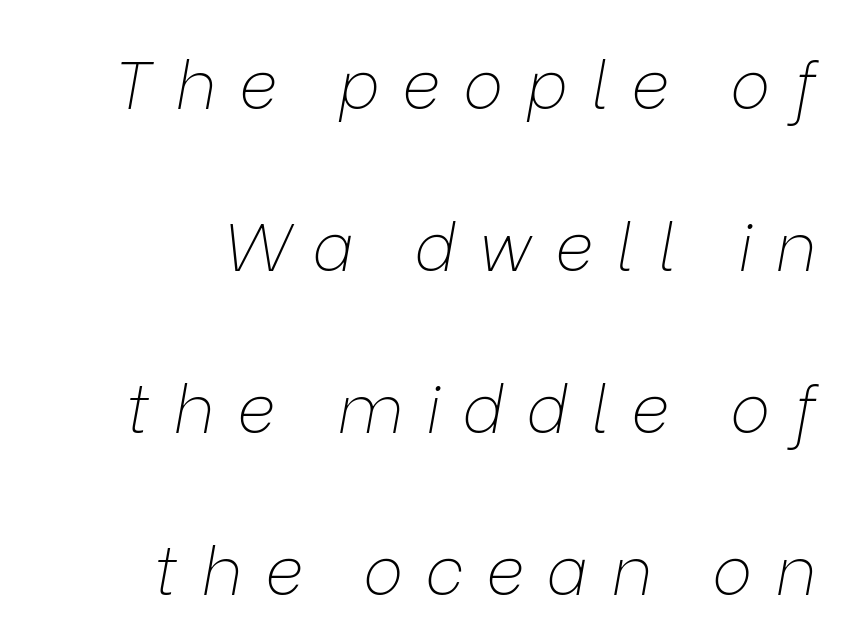
The image shows 67 px thin type, italic (leaning right); set right-aligned, loose line spacing (2.42x), unusually wide letter spacing (+0.34 em), not underlined; low stroke contrast and a medium x-height.
